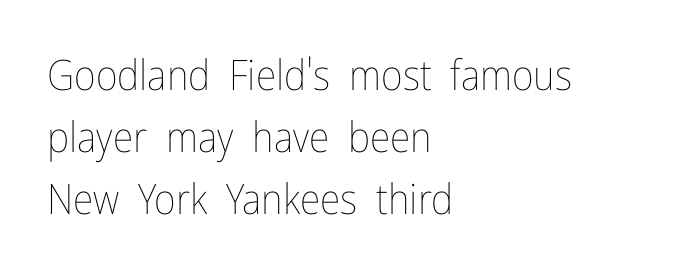
{"italic": "no", "bold": "no", "weight": "thin", "width": "condensed", "stroke_contrast": "low", "x_height": "medium", "monospaced": "no", "underline": "no", "align": "left", "line_spacing": "normal", "line_spacing_ratio": 1.48, "letter_spacing": "normal", "letter_spacing_em": 0.0, "glyph_px": 42}
